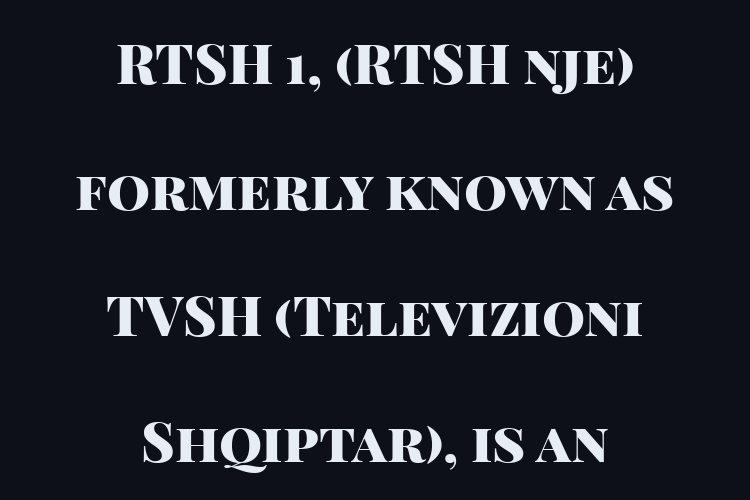
Q: Is the text bold? A: Yes.
Q: Is the text italic (slanted)? A: No, it is upright.
Q: Is the typeface a serif or a sans-serif typeface? A: Sans-serif.
Q: Is the text underlined? A: No.
Q: How is the paragraph aligned? A: Centered.
Q: Is the spacing between letters normal or unusually wide? A: Normal.
Q: Is the spacing between lines tight, normal or loose? A: Loose.
Q: Width (condensed, normal, or wide)? A: Normal.
Q: Stroke contrast? A: High.
Q: x-height? A: Large.
Q: Monospaced? A: No.
